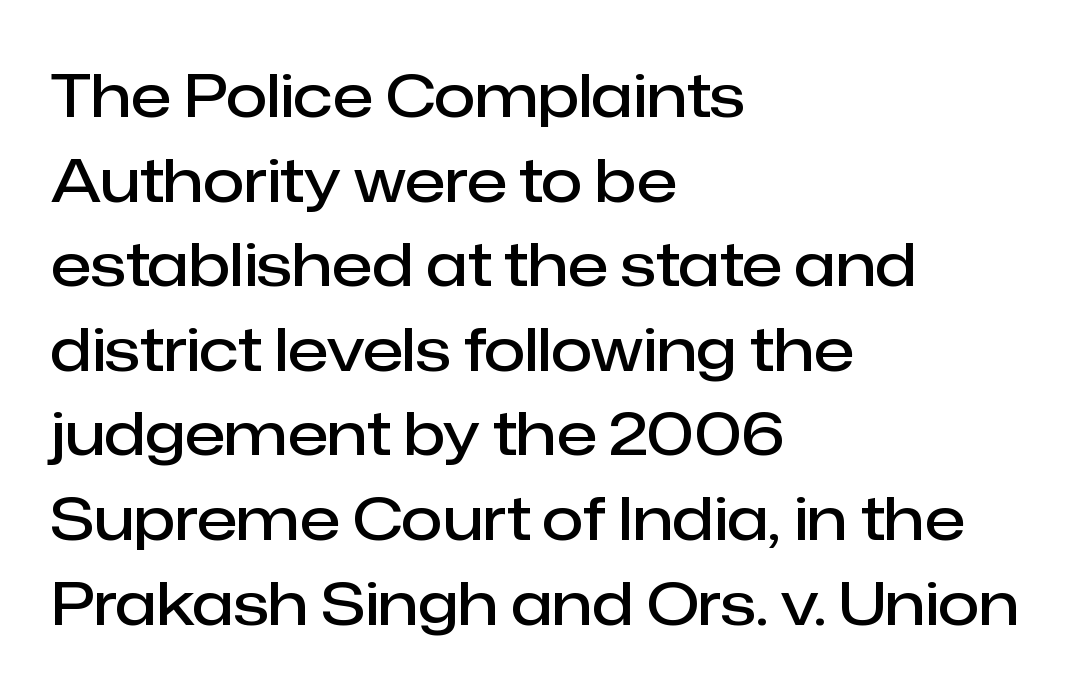
{"serif": "no", "italic": "no", "bold": "semi", "weight": "semibold", "width": "normal", "stroke_contrast": "low", "x_height": "medium", "monospaced": "no", "underline": "no", "align": "left", "line_spacing": "normal", "line_spacing_ratio": 1.41, "letter_spacing": "normal", "letter_spacing_em": 0.0, "glyph_px": 60}
